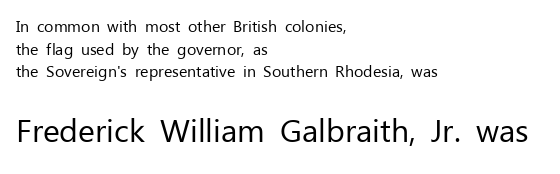
The typesetter chose a ragged-right arrangement here. No letter is thick-stroked: the sample isn't bold. This sample keeps an unexceptional amount of space between lines. Spacing verdict: proportional, widths tailored to each character. The horizontal fit of the characters is conventional and even.
